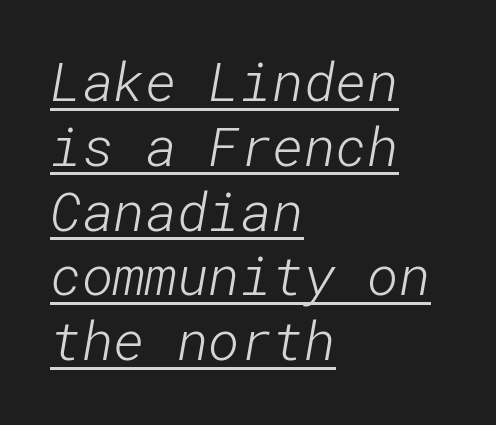
Q: Is the text bold? A: No.
Q: Is the typeface a serif or a sans-serif typeface? A: Sans-serif.
Q: Is the text underlined? A: Yes.
Q: How is the paragraph aligned? A: Left-aligned.
Q: Is the spacing between letters normal or unusually wide? A: Normal.
Q: Width (condensed, normal, or wide)? A: Normal.
Q: Stroke contrast? A: Low.
Q: x-height? A: Medium.
